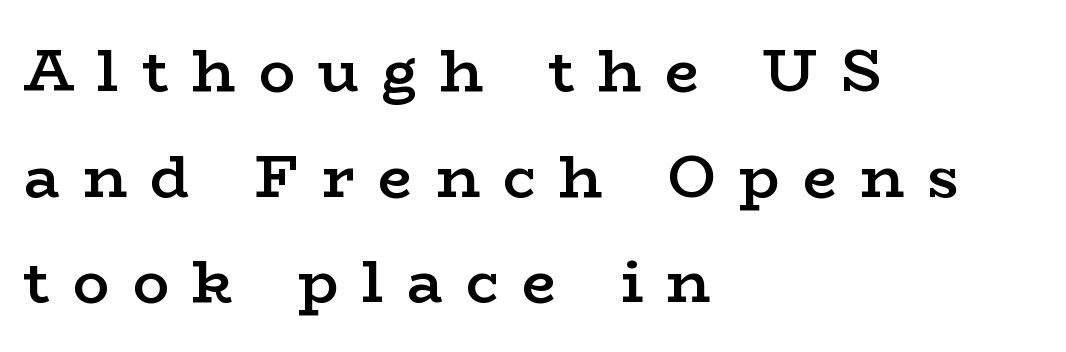
Q: Is the text bold? A: Semi-bold.
Q: Is the text italic (slanted)? A: No, it is upright.
Q: Is the typeface a serif or a sans-serif typeface? A: Serif.
Q: Is the text underlined? A: No.
Q: How is the paragraph aligned? A: Left-aligned.
Q: Is the spacing between letters normal or unusually wide? A: Unusually wide.
Q: Width (condensed, normal, or wide)? A: Wide.
Q: Stroke contrast? A: Low.
Q: x-height? A: Medium.
Q: Monospaced? A: No.
